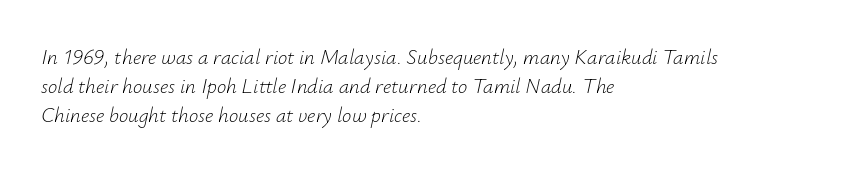
The image shows 21 px text type, italic (leaning right); set left-aligned, normal line spacing (1.39x), normal letter spacing, not underlined.
